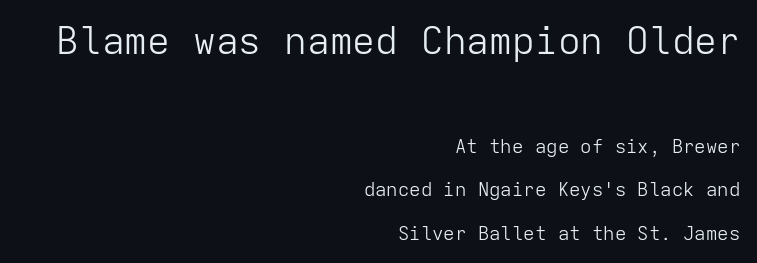
Q: Is the text bold? A: No.
Q: Is the text italic (slanted)? A: No, it is upright.
Q: Is the typeface a serif or a sans-serif typeface? A: Sans-serif.
Q: Is the text underlined? A: No.
Q: How is the paragraph aligned? A: Right-aligned.
Q: Is the spacing between letters normal or unusually wide? A: Normal.
Q: Is the spacing between lines tight, normal or loose? A: Loose.
Q: Which block of text is set in a larger size, the first (top) or the second (bottom)? A: The first (top) one.
Q: Width (condensed, normal, or wide)? A: Normal.
Q: Stroke contrast? A: Low.
Q: x-height? A: Medium.
Q: Monospaced? A: Yes.
